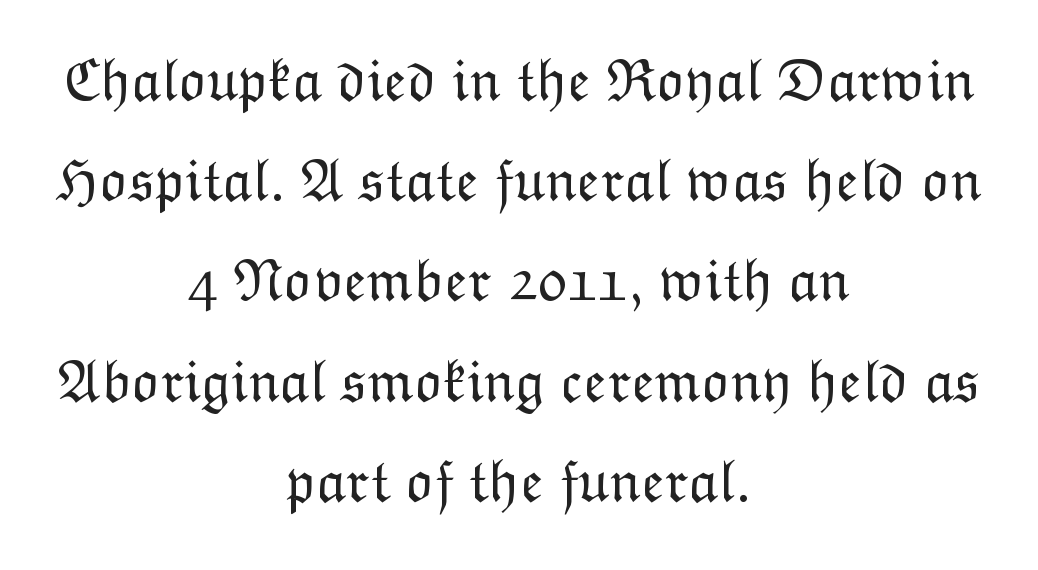
Q: Is the text bold? A: No.
Q: Is the text italic (slanted)? A: No, it is upright.
Q: Is the text underlined? A: No.
Q: How is the paragraph aligned? A: Centered.
Q: Is the spacing between letters normal or unusually wide? A: Normal.
Q: Is the spacing between lines tight, normal or loose? A: Normal.
Q: Width (condensed, normal, or wide)? A: Normal.
Q: Stroke contrast? A: Low.
Q: x-height? A: Medium.
Q: Monospaced? A: No.
